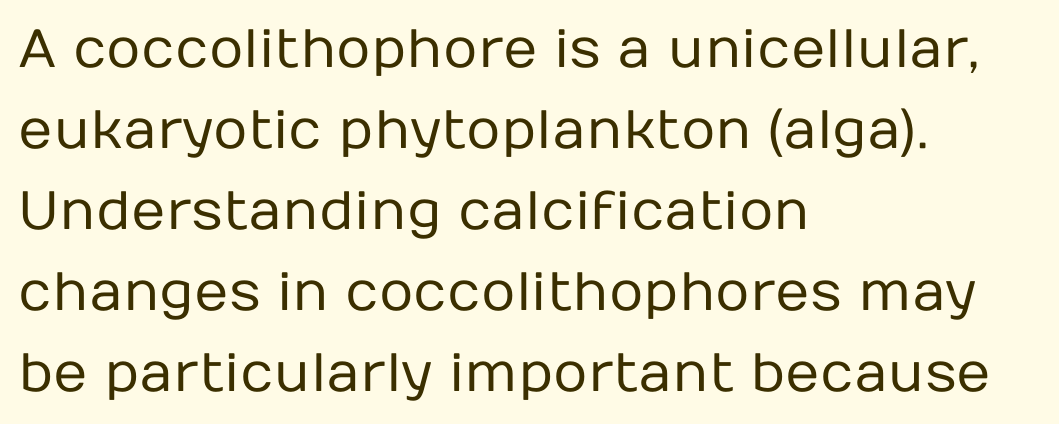
Are there feet on the stems? There aren't — it's a sans. The horizontal fit of the characters is conventional and even. The font sits on the lighter half of the weight spectrum, regular included. The strip under each line holds only bare page. Nope, not italic — everything's standing straight.
